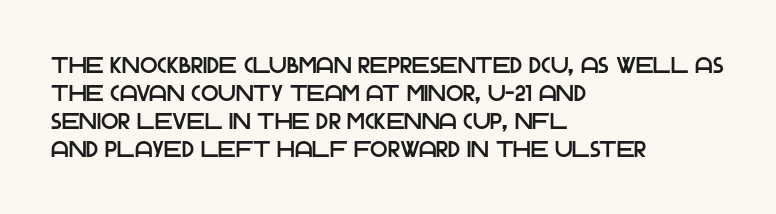
{"italic": "no", "underline": "no", "align": "left", "line_spacing_ratio": 1.22, "letter_spacing": "normal", "letter_spacing_em": 0.0, "glyph_px": 23}
